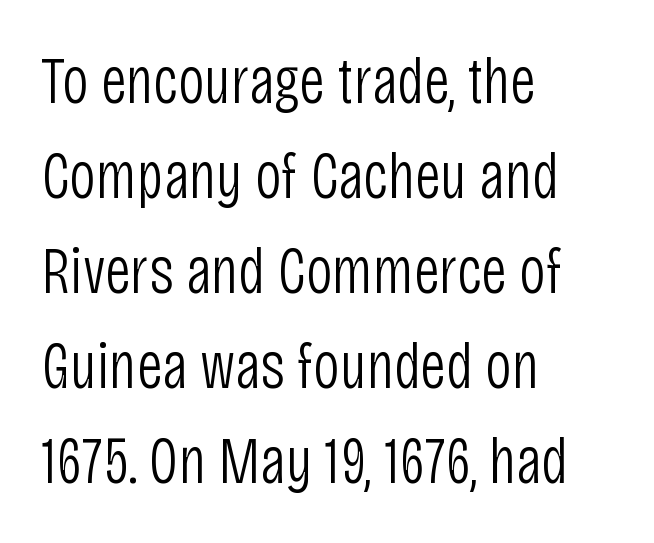
The image shows 66 px light, condensed sans-serif type, upright; set left-aligned, normal line spacing (1.44x), normal letter spacing, not underlined; low stroke contrast and a large x-height.
